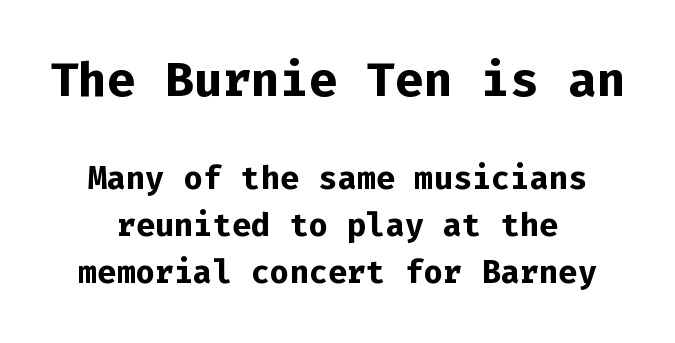
A bare baseline throughout the passage. The type sits square on the baseline with zero lean. If you folded the block vertically in half, each line would mirror itself in length. Classification — sans serif.
